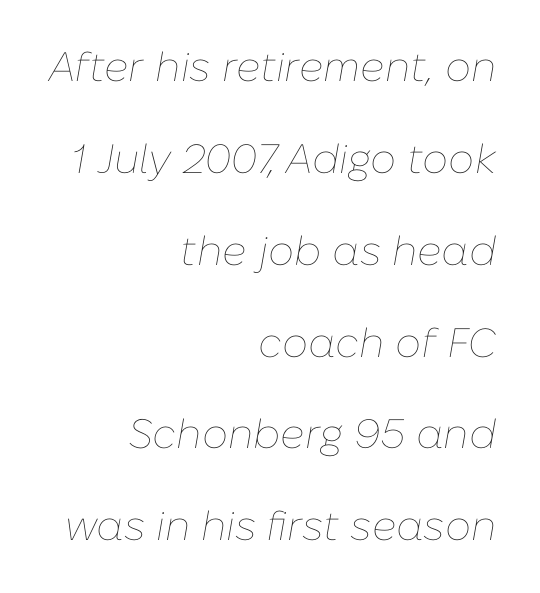
{"italic": "yes", "lean": "right", "slant_degrees": 10, "bold": "no", "weight": "thin", "width": "normal", "stroke_contrast": "low", "x_height": "medium", "monospaced": "no", "underline": "no", "align": "right", "line_spacing": "loose", "line_spacing_ratio": 2.24, "letter_spacing": "normal", "letter_spacing_em": 0.0, "glyph_px": 41}
